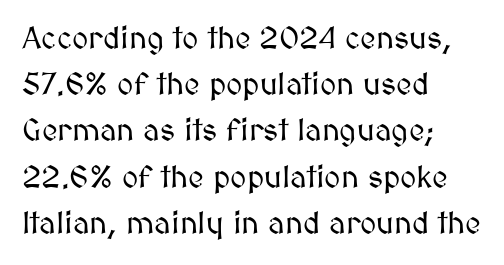
The image shows 31 px text type, upright; set left-aligned, normal line spacing (1.49x), normal letter spacing, not underlined; medium stroke contrast and a medium x-height.
